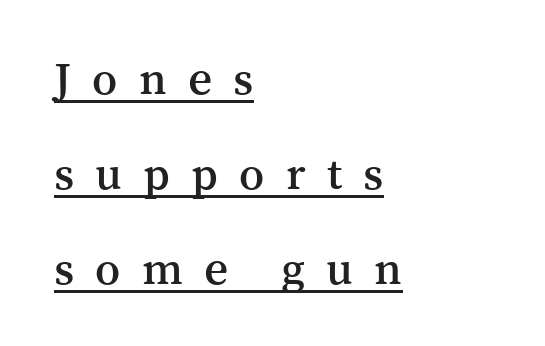
{"serif": "yes", "italic": "no", "width": "normal", "stroke_contrast": "medium", "x_height": "medium", "monospaced": "no", "underline": "yes", "align": "left", "line_spacing": "loose", "line_spacing_ratio": 2.02, "letter_spacing": "wide", "letter_spacing_em": 0.45, "glyph_px": 47}
